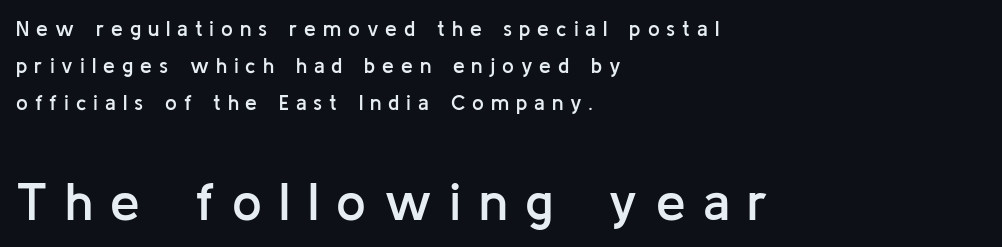
Layout note: lines flush left. These lines are rendered in a variable-pitch font. Stroke terminals: plain, sans-serif. These lines carry some extra weight — a demibold, not a full bold. These two chunks differ in scale, with the bottom chunk taking the larger measure. Glyph-to-glyph distance is far greater than everyday printed text.
